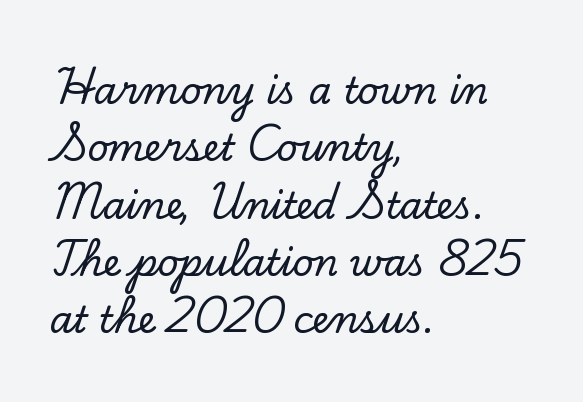
The image shows 37 px serif type; set left-aligned, normal line spacing (1.55x), normal letter spacing, not underlined; low stroke contrast and a small x-height.
